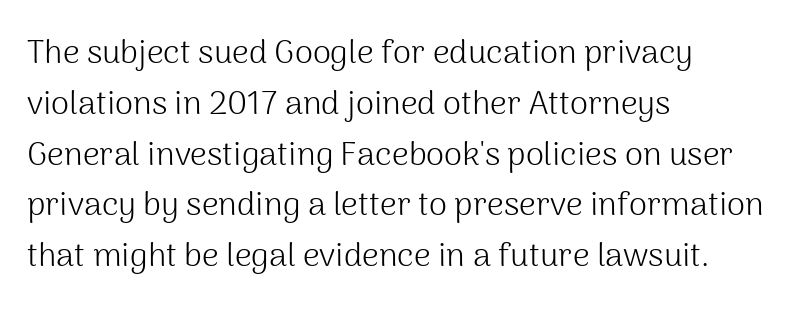
Q: Is the text bold? A: No.
Q: Is the text italic (slanted)? A: No, it is upright.
Q: Is the typeface a serif or a sans-serif typeface? A: Sans-serif.
Q: Is the text underlined? A: No.
Q: How is the paragraph aligned? A: Left-aligned.
Q: Is the spacing between letters normal or unusually wide? A: Normal.
Q: Is the spacing between lines tight, normal or loose? A: Normal.
Q: Width (condensed, normal, or wide)? A: Normal.
Q: Stroke contrast? A: Medium.
Q: x-height? A: Medium.
Q: Monospaced? A: No.
